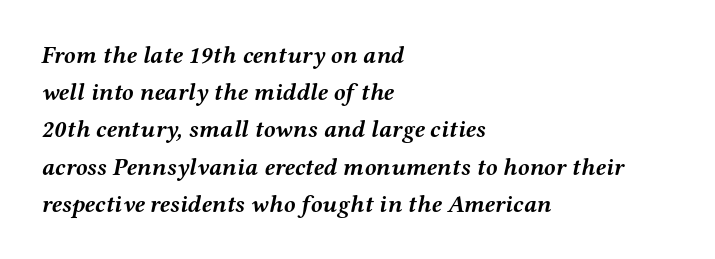
{"italic": "yes", "lean": "right", "slant_degrees": 12, "bold": "yes", "underline": "no", "align": "left", "line_spacing": "normal", "line_spacing_ratio": 1.55, "letter_spacing": "normal", "letter_spacing_em": 0.0, "glyph_px": 24}
